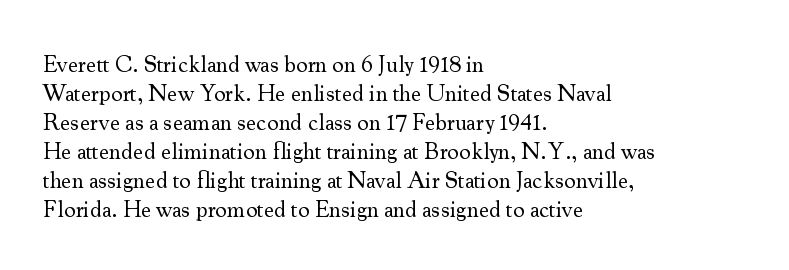
The image shows 23 px text type, upright; set left-aligned, normal line spacing (1.26x), normal letter spacing, not underlined.
